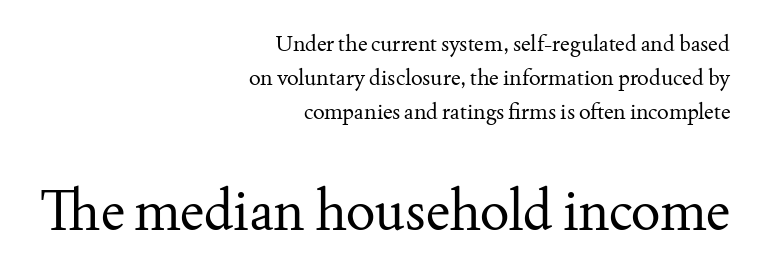
The image shows 55 px regular-weight serif type, upright; set right-aligned, normal line spacing (1.54x), normal letter spacing, not underlined; the second (bottom) block is 2.5x larger; medium stroke contrast and a small x-height.
